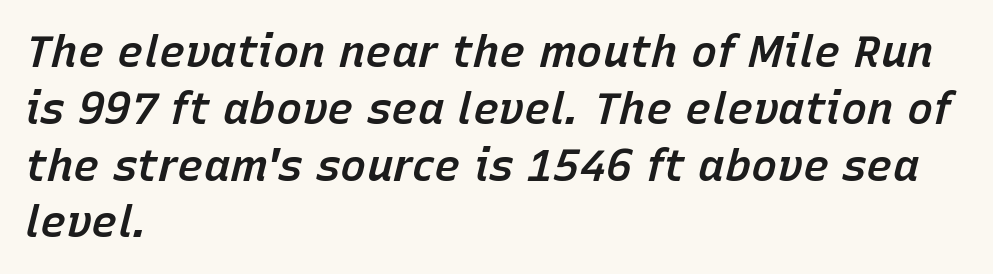
Q: Is the text bold? A: Semi-bold.
Q: Is the text italic (slanted)? A: Yes, it leans right by about 15 degrees.
Q: Is the text underlined? A: No.
Q: How is the paragraph aligned? A: Left-aligned.
Q: Is the spacing between letters normal or unusually wide? A: Normal.
Q: Is the spacing between lines tight, normal or loose? A: Normal.
Q: Width (condensed, normal, or wide)? A: Normal.
Q: Stroke contrast? A: Low.
Q: x-height? A: Medium.
Q: Monospaced? A: No.
